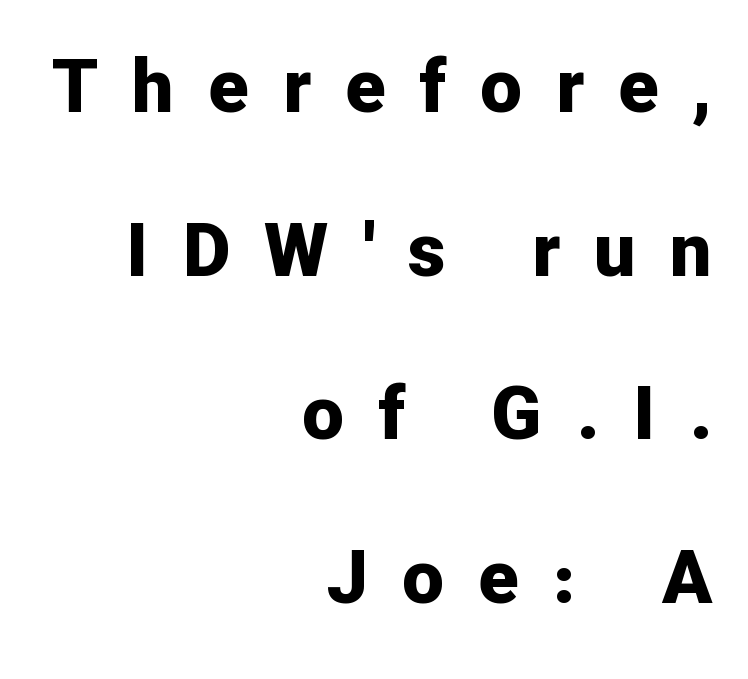
{"serif": "no", "italic": "no", "bold": "yes", "weight": "bold", "width": "normal", "stroke_contrast": "low", "x_height": "medium", "monospaced": "no", "underline": "no", "align": "right", "line_spacing": "loose", "line_spacing_ratio": 2.21, "letter_spacing": "wide", "letter_spacing_em": 0.46, "glyph_px": 74}
